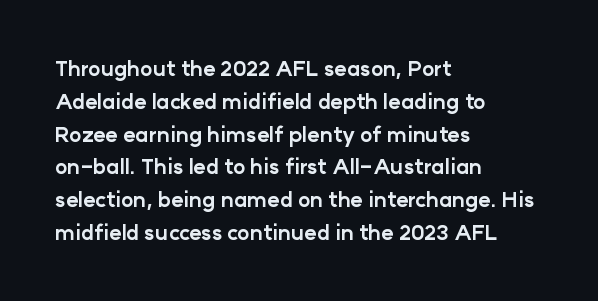
{"italic": "no", "bold": "yes", "underline": "no", "align": "left", "line_spacing": "normal", "line_spacing_ratio": 1.56, "letter_spacing": "normal", "letter_spacing_em": 0.0, "glyph_px": 21}
